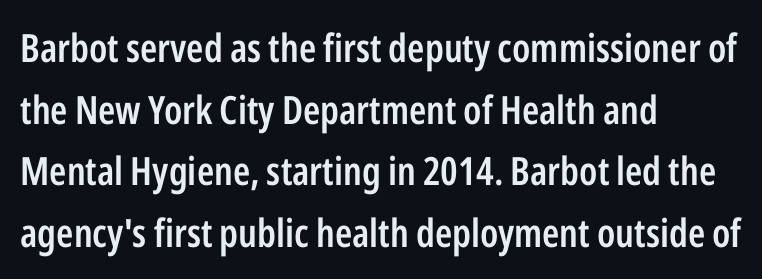
The image shows 39 px semibold, condensed sans-serif type, upright; set left-aligned, normal line spacing (1.58x), normal letter spacing, not underlined; low stroke contrast and a medium x-height.
